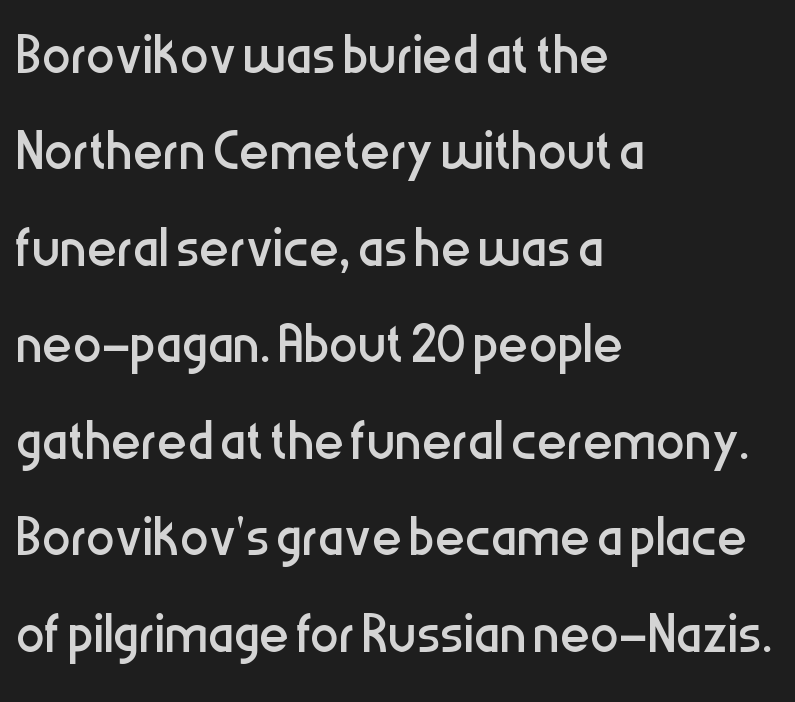
The space directly below the letters is spotless. Does the leading feel generous? No, just average. Compared with a centered layout, this one pins lines to the left instead. Italic? Not at all — the glyphs are vertical. Letterform terminals end flat and unadorned throughout the passage. Think of a printed novel: that variable character pitch is what you see here.
